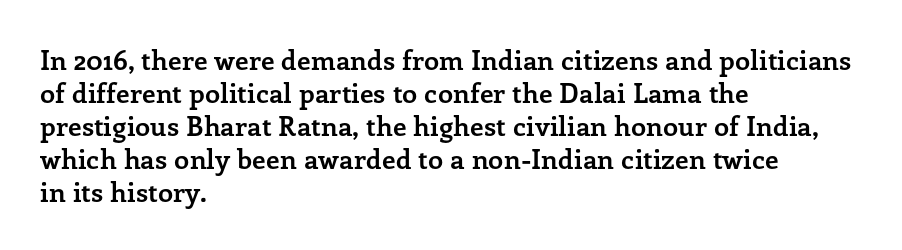
Words float on clear page, feet unadorned. Does the lettering tilt? It doesn't — this is upright. Visually the block forms a straight wall on the left and a jagged coastline on the right. These words are printed bold, with thick strokes throughout. Characters follow at the spacing the type designer built in.
